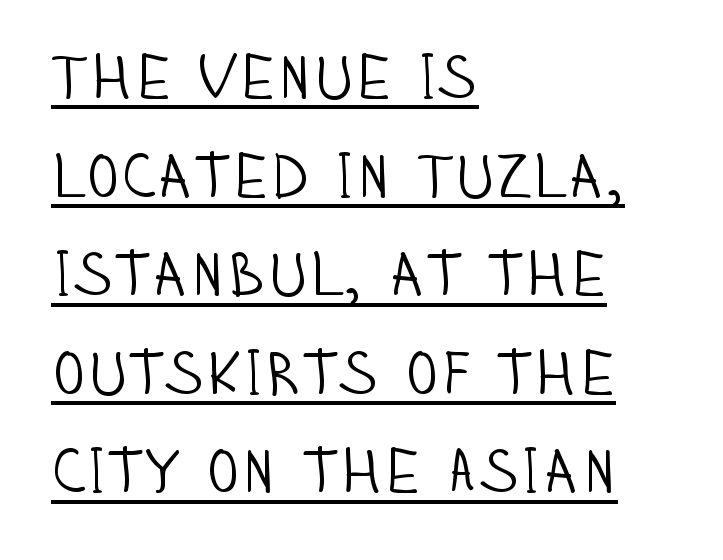
{"serif": "no", "italic": "no", "bold": "no", "weight": "light", "width": "condensed", "stroke_contrast": "low", "x_height": "large", "monospaced": "no", "underline": "yes", "align": "left", "line_spacing": "normal", "line_spacing_ratio": 1.59, "letter_spacing": "normal", "letter_spacing_em": 0.0, "glyph_px": 62}
